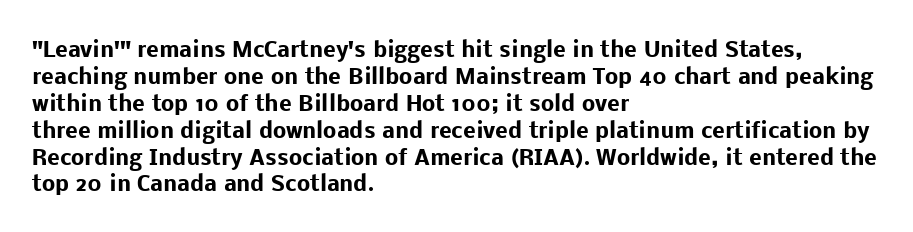
The image shows 21 px bold type, upright; set left-aligned, normal line spacing (1.28x), normal letter spacing, not underlined.
